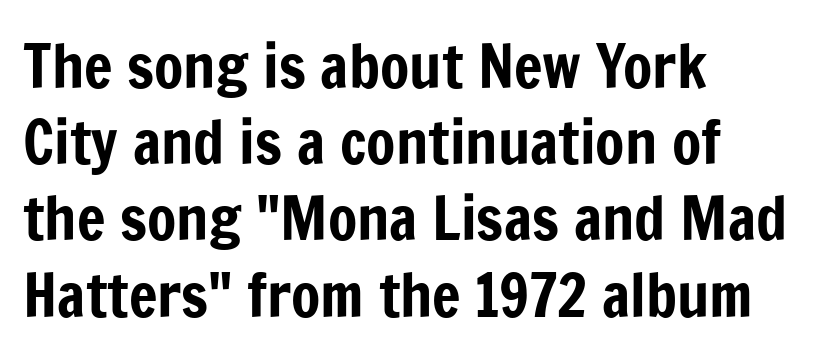
Q: Is the text italic (slanted)? A: No, it is upright.
Q: Is the typeface a serif or a sans-serif typeface? A: Sans-serif.
Q: Is the text underlined? A: No.
Q: How is the paragraph aligned? A: Left-aligned.
Q: Is the spacing between letters normal or unusually wide? A: Normal.
Q: Is the spacing between lines tight, normal or loose? A: Normal.
Q: Width (condensed, normal, or wide)? A: Condensed.
Q: Stroke contrast? A: Low.
Q: x-height? A: Medium.
Q: Monospaced? A: No.
